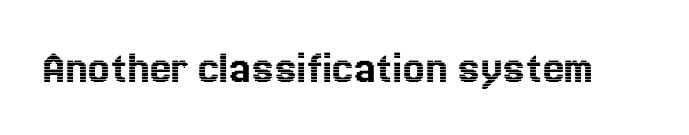
Q: Is the text italic (slanted)? A: No, it is upright.
Q: Is the text underlined? A: No.
Q: Is the spacing between letters normal or unusually wide? A: Normal.
Q: Width (condensed, normal, or wide)? A: Normal.
Q: x-height? A: Medium.
Q: Monospaced? A: No.
